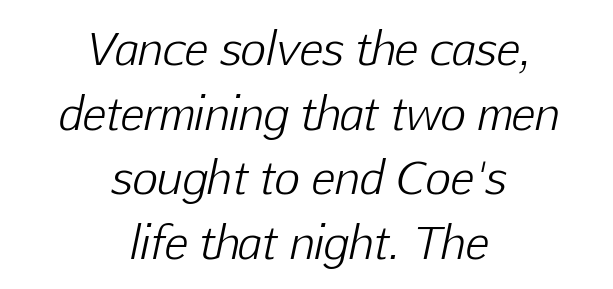
{"italic": "yes", "lean": "right", "slant_degrees": 12, "bold": "no", "weight": "light", "width": "normal", "stroke_contrast": "low", "x_height": "medium", "monospaced": "no", "underline": "no", "align": "center", "line_spacing": "normal", "line_spacing_ratio": 1.47, "letter_spacing": "normal", "letter_spacing_em": 0.0, "glyph_px": 44}
